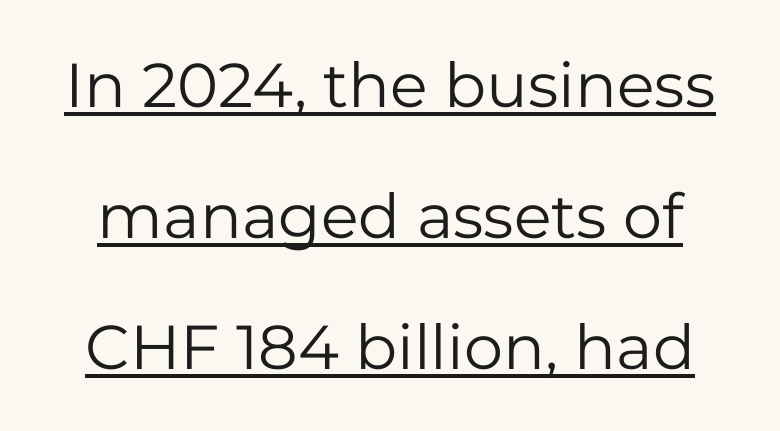
What kind of face is this? One without serifs — a sans. Glyph-to-glyph distance matches everyday printed text. On a weight scale, this lands at 450 or below. It's the straight-up-and-down kind of type. The typesetter has applied underlining to the passage shown. Baseline-to-baseline distance is far greater than the letter height.
